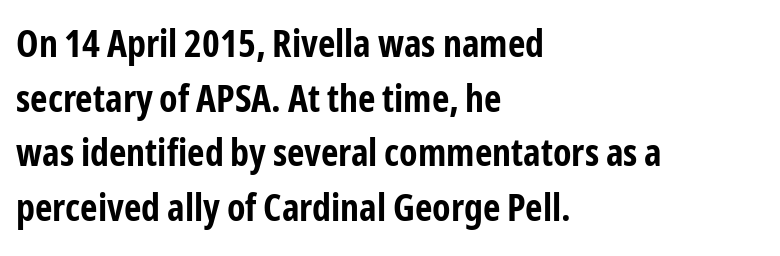
{"serif": "no", "italic": "no", "bold": "yes", "weight": "bold", "width": "condensed", "stroke_contrast": "low", "x_height": "medium", "monospaced": "no", "underline": "no", "align": "left", "line_spacing": "normal", "line_spacing_ratio": 1.44, "letter_spacing": "normal", "letter_spacing_em": 0.0, "glyph_px": 38}
